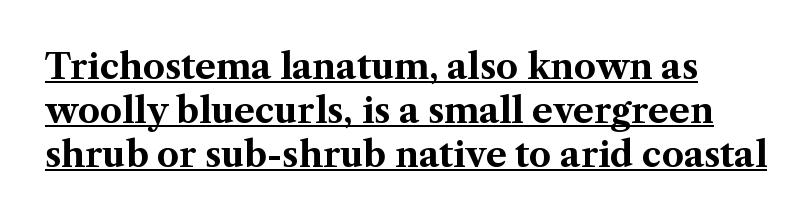
The image shows 35 px bold serif type, upright; set normal line spacing (1.26x), normal letter spacing, underlined; medium stroke contrast and a medium x-height.
